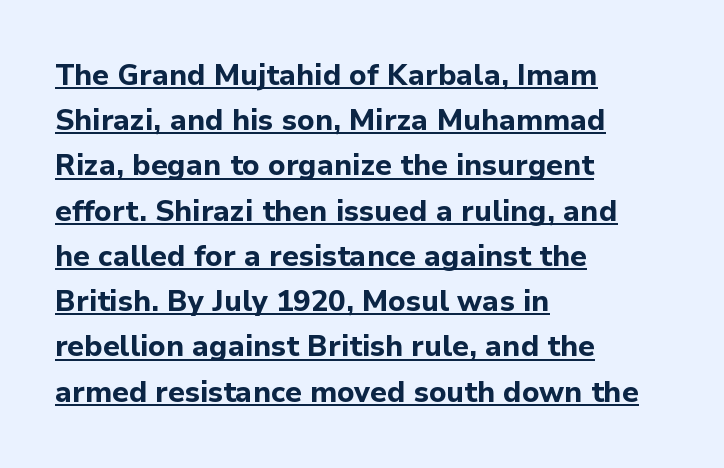
The image shows 29 px bold sans-serif type, upright; set left-aligned, normal line spacing (1.56x), normal letter spacing, underlined; low stroke contrast and a medium x-height.
